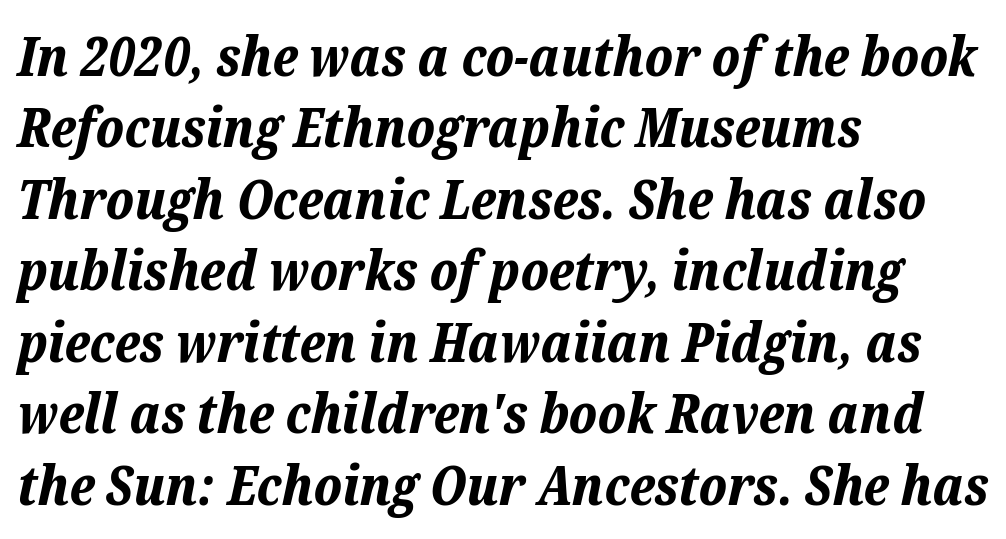
Does the leading feel generous? No, just average. Glyph-to-glyph distance matches everyday printed text. Emphasis-style slanted type is in use. Pretty heavy lettering here — definitely bold.
